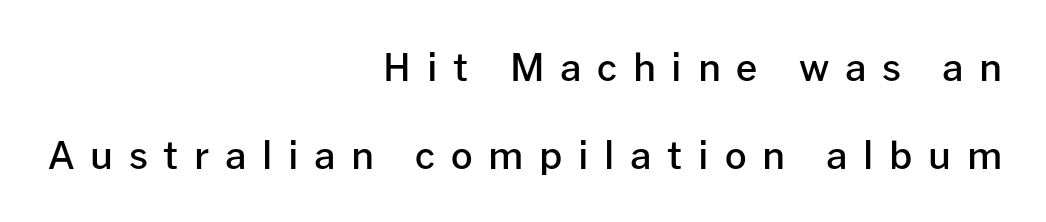
{"serif": "no", "italic": "no", "bold": "semi", "weight": "semibold", "width": "normal", "stroke_contrast": "low", "x_height": "medium", "monospaced": "no", "underline": "no", "align": "right", "line_spacing": "loose", "line_spacing_ratio": 2.31, "letter_spacing": "wide", "letter_spacing_em": 0.41, "glyph_px": 38}
